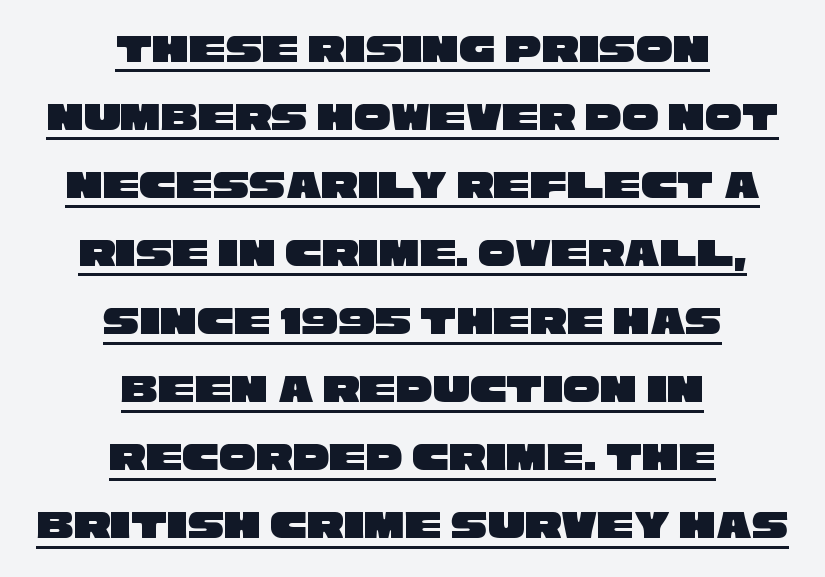
The image shows 41 px wide sans-serif type; set centered, normal line spacing (1.66x), normal letter spacing, underlined; low stroke contrast and a large x-height.
